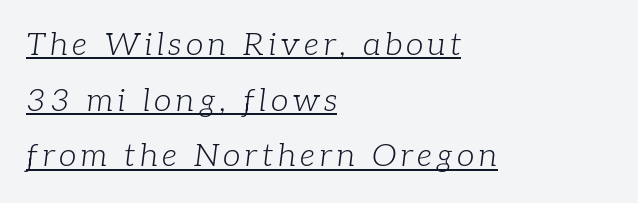
The image shows 32 px light serif type, italic (leaning right); set left-aligned, line spacing 1.74x, underlined; low stroke contrast and a medium x-height.
